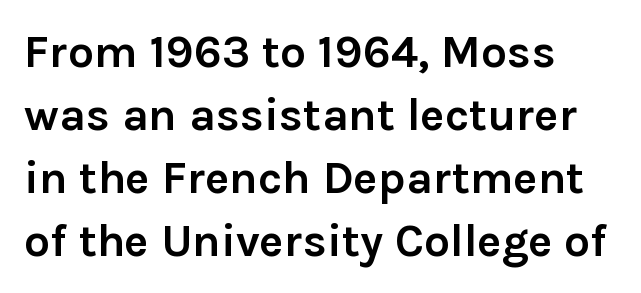
Q: Is the text bold? A: Yes.
Q: Is the text italic (slanted)? A: No, it is upright.
Q: Is the typeface a serif or a sans-serif typeface? A: Sans-serif.
Q: Is the text underlined? A: No.
Q: How is the paragraph aligned? A: Left-aligned.
Q: Is the spacing between letters normal or unusually wide? A: Normal.
Q: Is the spacing between lines tight, normal or loose? A: Normal.
Q: Width (condensed, normal, or wide)? A: Normal.
Q: x-height? A: Medium.
Q: Monospaced? A: No.
